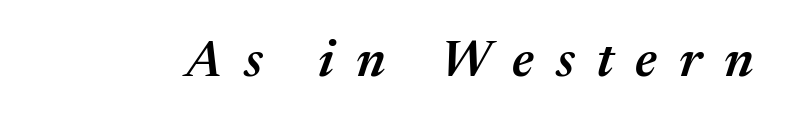
Q: Is the text bold? A: Semi-bold.
Q: Is the text italic (slanted)? A: Yes, it leans right by about 17 degrees.
Q: Is the text underlined? A: No.
Q: Is the spacing between letters normal or unusually wide? A: Unusually wide.
Q: Width (condensed, normal, or wide)? A: Normal.
Q: Stroke contrast? A: Medium.
Q: x-height? A: Medium.
Q: Monospaced? A: No.
